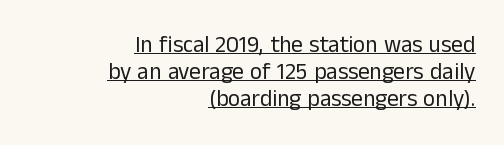
Upright lettering throughout. Default kerning and tracking; the words read as compact shapes. Stem width sits at or under what a default text font uses. Reading down the block, your eye finds every line finishing at a fixed right position. Notice how a bar underscores the lettering throughout.
